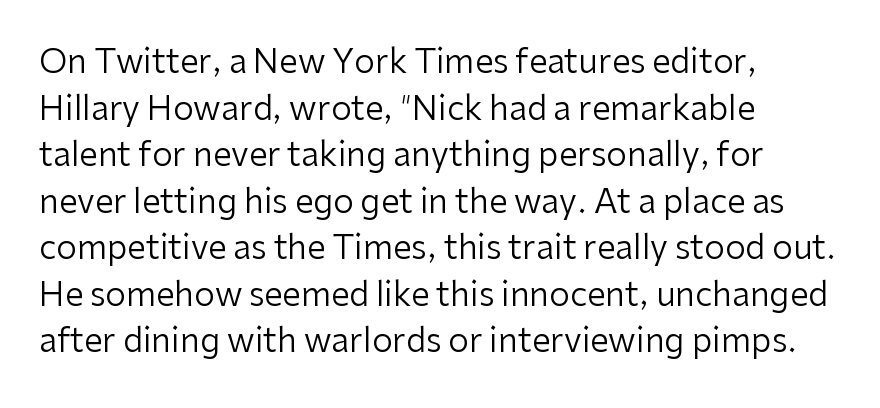
The image shows 33 px regular-weight sans-serif type, upright; set left-aligned, normal line spacing (1.41x), normal letter spacing, not underlined; low stroke contrast and a medium x-height.
